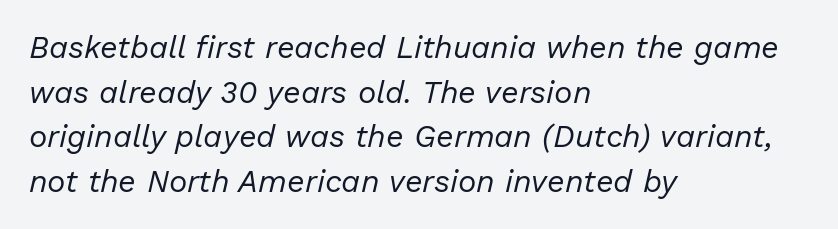
Q: Is the text bold? A: No.
Q: Is the text italic (slanted)? A: Yes, it leans right by about 13 degrees.
Q: Is the text underlined? A: No.
Q: How is the paragraph aligned? A: Left-aligned.
Q: Is the spacing between letters normal or unusually wide? A: Normal.
Q: Is the spacing between lines tight, normal or loose? A: Normal.
Q: Width (condensed, normal, or wide)? A: Normal.
Q: Stroke contrast? A: Low.
Q: x-height? A: Medium.
Q: Monospaced? A: No.
